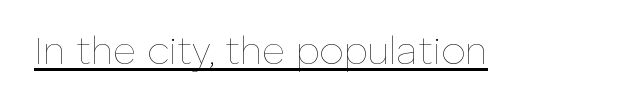
{"italic": "no", "bold": "no", "weight": "thin", "width": "normal", "stroke_contrast": "low", "x_height": "medium", "monospaced": "no", "underline": "yes", "letter_spacing": "normal", "letter_spacing_em": 0.0, "glyph_px": 39}
